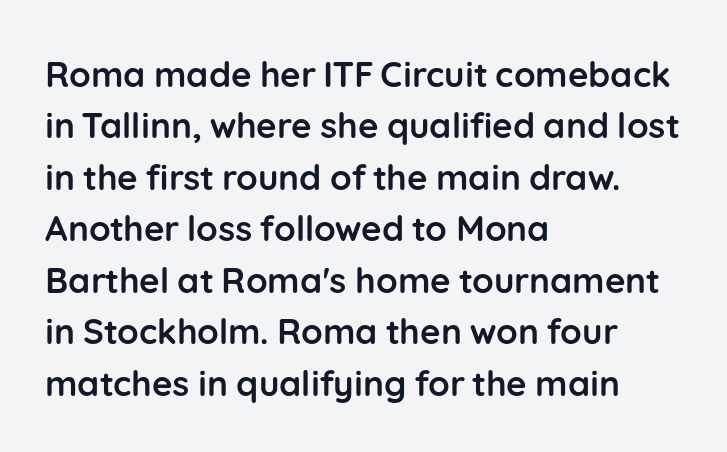
The image shows 35 px semibold sans-serif type, upright; set left-aligned, normal line spacing (1.47x), normal letter spacing, not underlined; low stroke contrast and a medium x-height.
